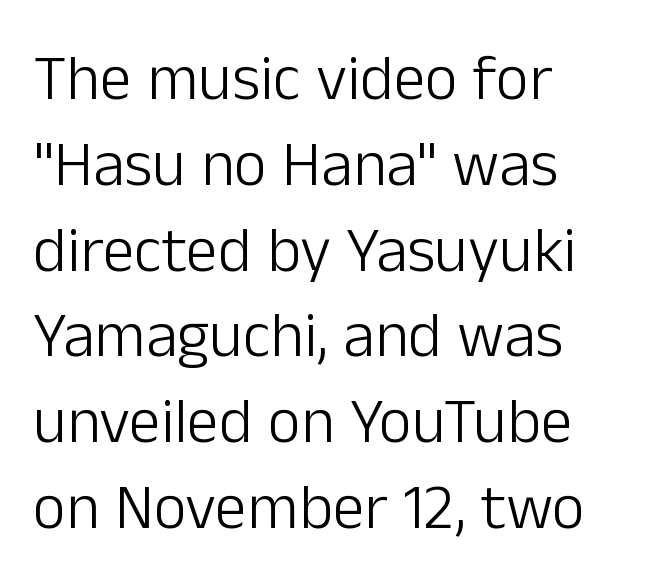
Q: Is the text bold? A: No.
Q: Is the text italic (slanted)? A: No, it is upright.
Q: Is the typeface a serif or a sans-serif typeface? A: Sans-serif.
Q: Is the text underlined? A: No.
Q: How is the paragraph aligned? A: Left-aligned.
Q: Is the spacing between letters normal or unusually wide? A: Normal.
Q: Is the spacing between lines tight, normal or loose? A: Normal.
Q: Width (condensed, normal, or wide)? A: Normal.
Q: Stroke contrast? A: Low.
Q: x-height? A: Medium.
Q: Monospaced? A: No.
